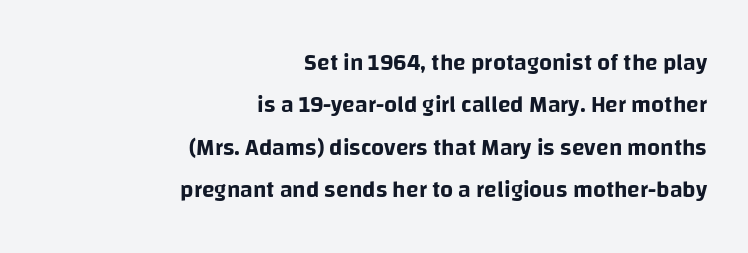
Characters remain perfectly vertical along every line. Students, note that the glyphs here touch the page at normal intervals. The space beneath each line is pristine and unruled. Typeset ragged left — the right edge is the straight one.
